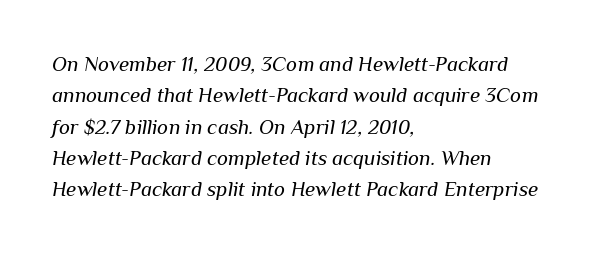
{"italic": "yes", "lean": "right", "slant_degrees": 10, "bold": "no", "underline": "no", "align": "left", "line_spacing": "normal", "line_spacing_ratio": 1.49, "letter_spacing": "normal", "letter_spacing_em": 0.0, "glyph_px": 21}
